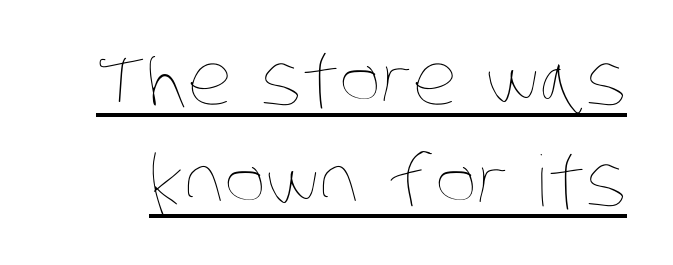
{"bold": "no", "weight": "thin", "width": "condensed", "stroke_contrast": "low", "x_height": "large", "monospaced": "no", "underline": "yes", "line_spacing": "normal", "line_spacing_ratio": 1.44, "letter_spacing": "normal", "letter_spacing_em": 0.0, "glyph_px": 70}
